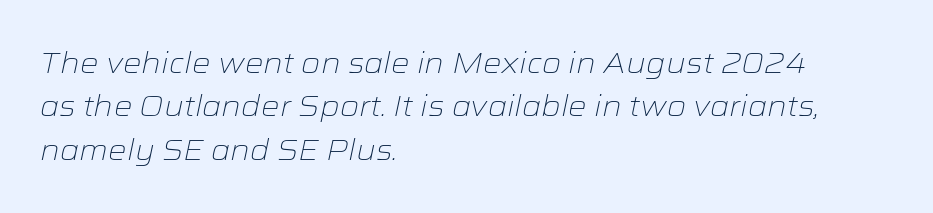
The image shows 29 px light, wide type, italic (leaning right); set left-aligned, normal line spacing (1.5x), normal letter spacing, not underlined; low stroke contrast and a medium x-height.
